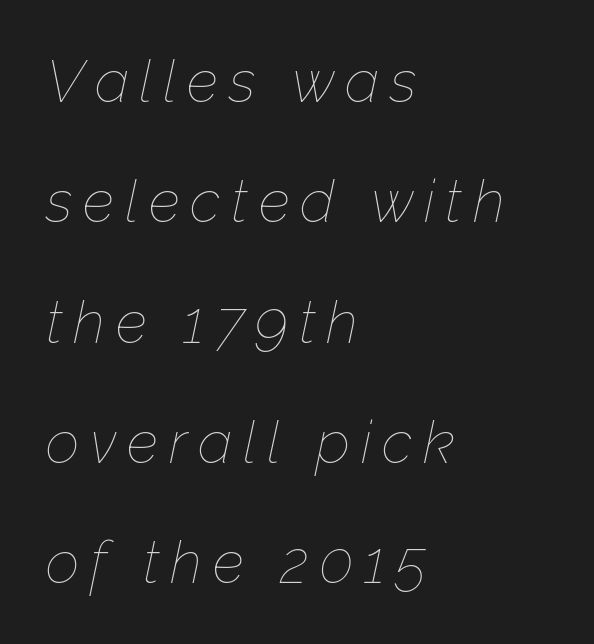
Reading down the block, your eye returns to a fixed left position each line. Ink coverage per letter is moderate at most. Emphasis-style slanted type is in use. This sample has the flowing, uneven cadence of proportional lettering.
